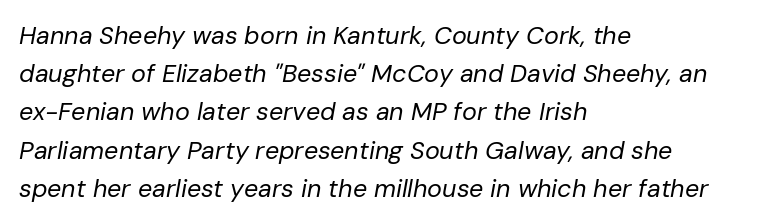
Students, note that the glyphs here touch the page at normal intervals. Stem width sits at or under what a default text font uses. If you drew a ruler down the left edge, every line would touch it. The lines sit at an ordinary, default distance from one another.
